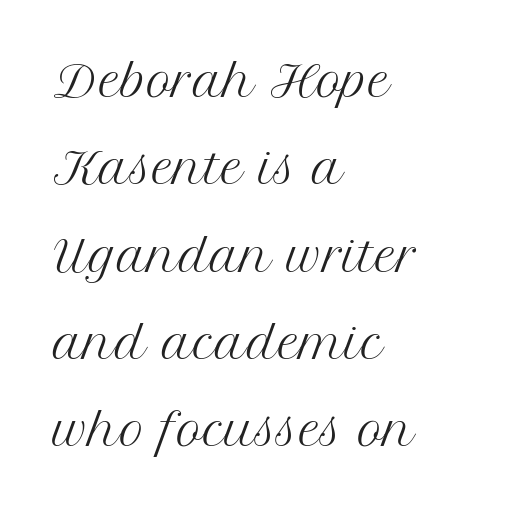
The image shows 43 px regular-weight type; set left-aligned, loose line spacing (2.03x), normal letter spacing, not underlined; medium stroke contrast and a medium x-height.
